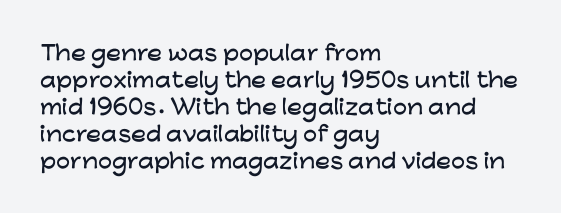
One-word summary of the alignment: left. The words here are not underlined. The passage shown stacks its lines at a standard gap. These lines were composed using upright roman letters.
